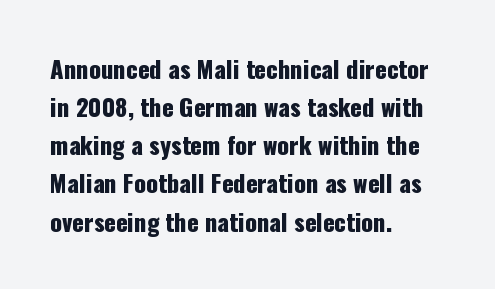
The image shows 24 px text type, upright; set left-aligned, normal line spacing (1.59x), normal letter spacing, not underlined.
